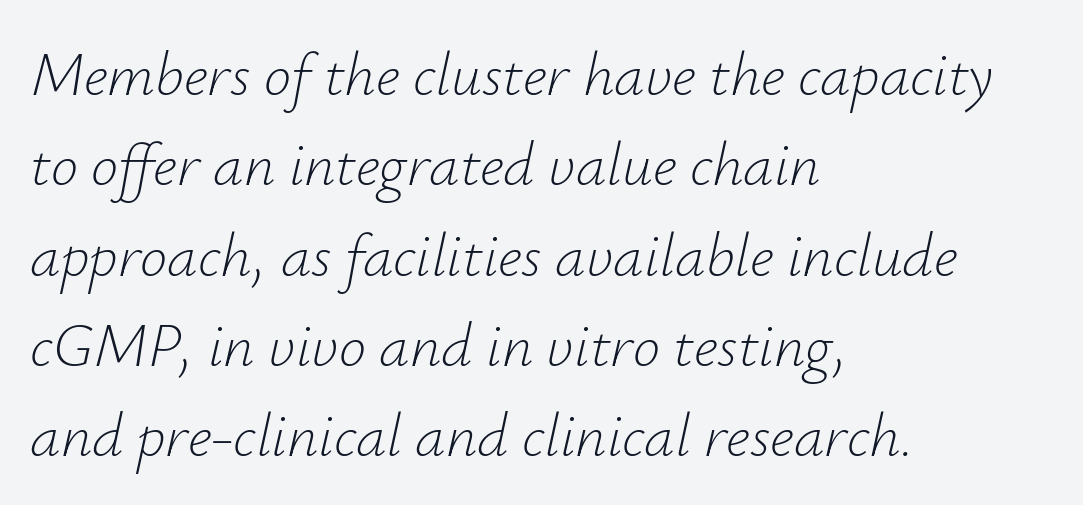
Stem width sits at or under what a default text font uses. The vertical gap from one line to the next is medium. This sample has the flowing, uneven cadence of proportional lettering. Where is the straight margin? On the left. How are the letters spaced? Ordinarily, with no added tracking.
